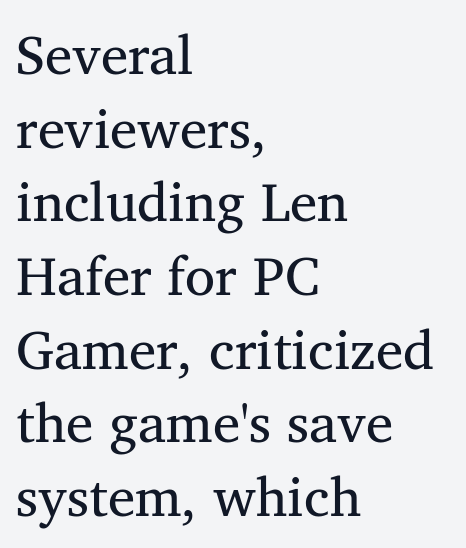
Tall strokes in this sample are plumb rather than angled. The characters are drawn with everyday or finer stroke widths. Bare-footed words on every line. The type is set solid horizontally, with unmodified tracking.
